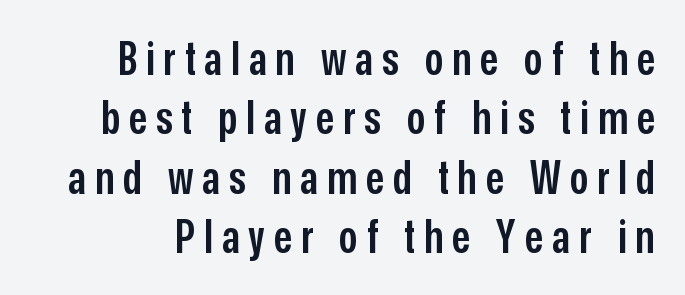
Q: Is the text bold? A: Semi-bold.
Q: Is the text italic (slanted)? A: No, it is upright.
Q: Is the typeface a serif or a sans-serif typeface? A: Sans-serif.
Q: Is the text underlined? A: No.
Q: Is the spacing between lines tight, normal or loose? A: Normal.
Q: Width (condensed, normal, or wide)? A: Condensed.
Q: Stroke contrast? A: Low.
Q: x-height? A: Medium.
Q: Monospaced? A: No.
